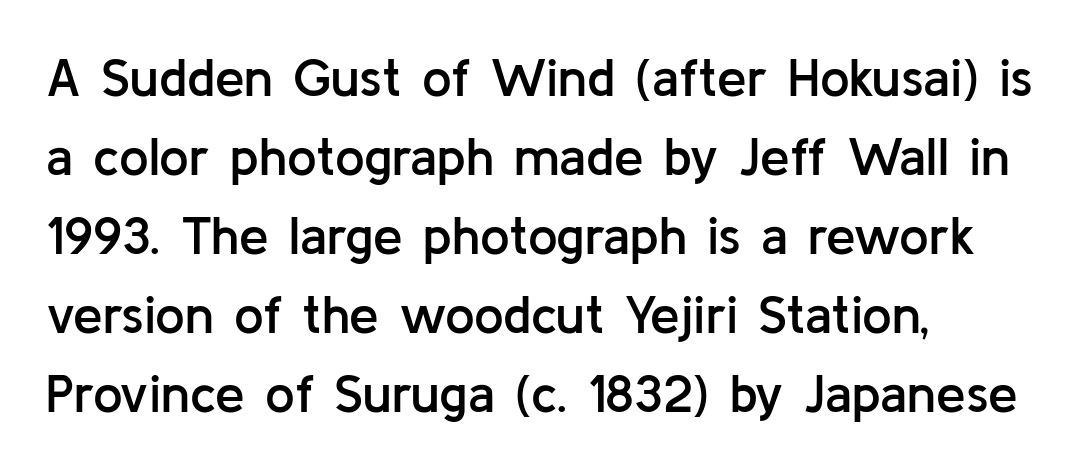
The image shows 53 px semibold sans-serif type, upright; set left-aligned, normal line spacing (1.49x), normal letter spacing, not underlined; low stroke contrast and a medium x-height.
